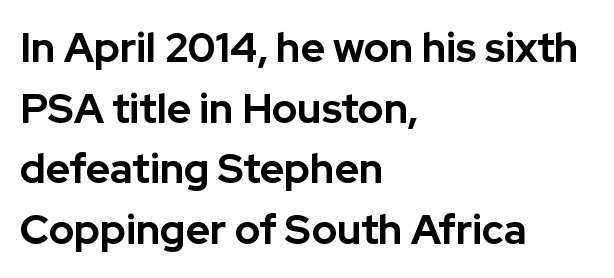
The type sits square on the baseline with zero lean. No word sits above an underline. Caption: multi-line text, flush left, ragged right. Summary of vertical rhythm: regular, with standard interline spacing. The letters advance in unequal steps, a hallmark of proportional type.
